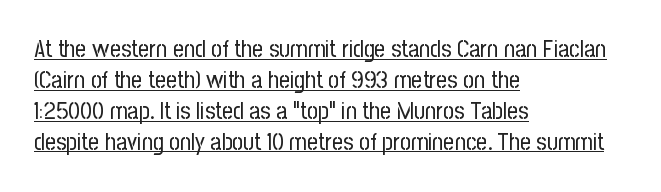
{"italic": "no", "bold": "no", "underline": "yes", "align": "left", "line_spacing": "normal", "line_spacing_ratio": 1.29, "letter_spacing": "normal", "letter_spacing_em": 0.0, "glyph_px": 24}
